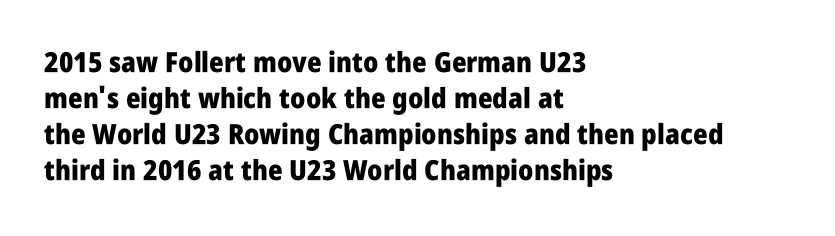
This rendering leaves character spacing at its baseline value. Horizontal alignment here is leftward, the default for most running prose. Do the characters align in a grid? No, the font is proportional. Regular leading. Does the type have serifs? No, each stem ends abruptly. Letters rest on an invisible, unmarked baseline.
